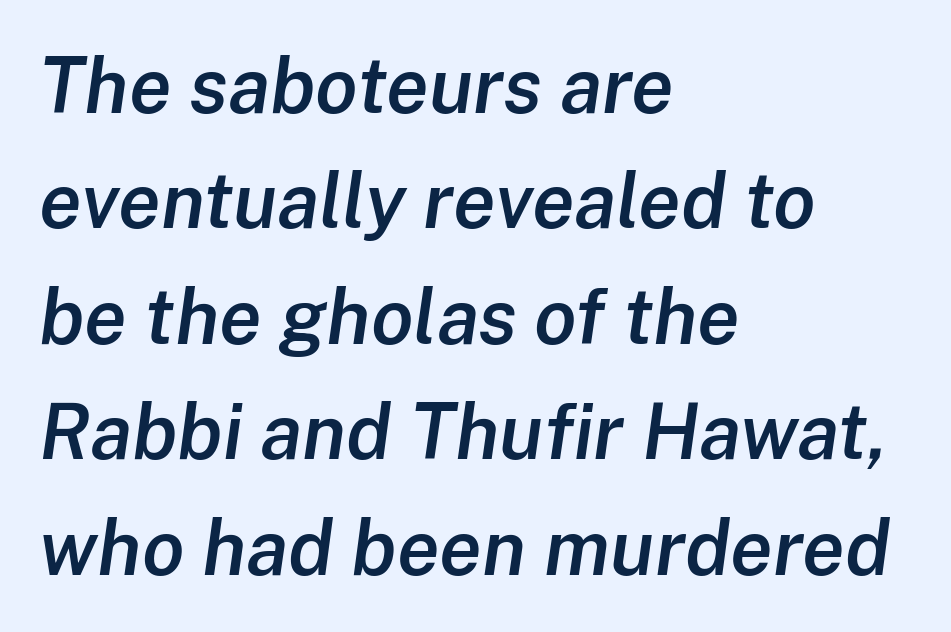
The image shows 77 px semibold type, italic (leaning right); set left-aligned, normal line spacing (1.5x), normal letter spacing, not underlined; low stroke contrast and a medium x-height.
